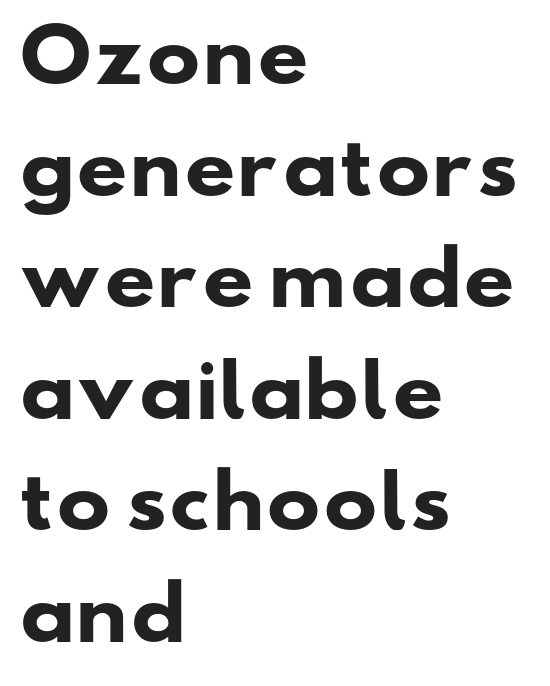
{"serif": "no", "bold": "yes", "weight": "heavy", "width": "wide", "stroke_contrast": "low", "x_height": "small", "monospaced": "no", "underline": "no", "align": "left", "line_spacing": "normal", "line_spacing_ratio": 1.55, "letter_spacing": "normal", "letter_spacing_em": 0.0, "glyph_px": 72}
